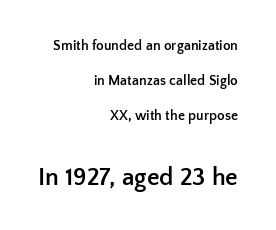
The image shows 25 px bold type, upright; set right-aligned, loose line spacing (2.49x), normal letter spacing, not underlined; the second (bottom) block is 1.79x larger.
